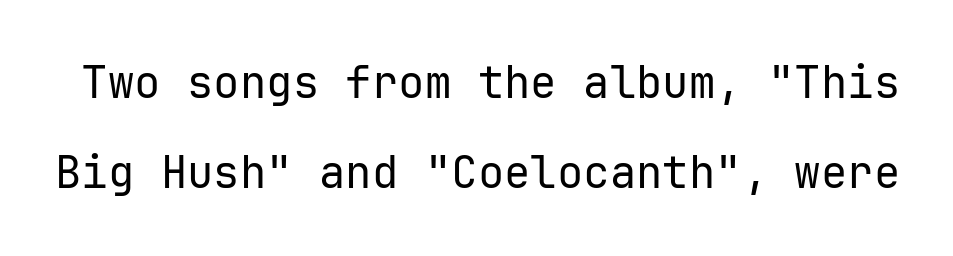
Q: Is the text bold? A: No.
Q: Is the text italic (slanted)? A: No, it is upright.
Q: Is the typeface a serif or a sans-serif typeface? A: Sans-serif.
Q: Is the text underlined? A: No.
Q: Is the spacing between letters normal or unusually wide? A: Normal.
Q: Is the spacing between lines tight, normal or loose? A: Loose.
Q: Width (condensed, normal, or wide)? A: Normal.
Q: Stroke contrast? A: Low.
Q: x-height? A: Medium.
Q: Monospaced? A: Yes.
